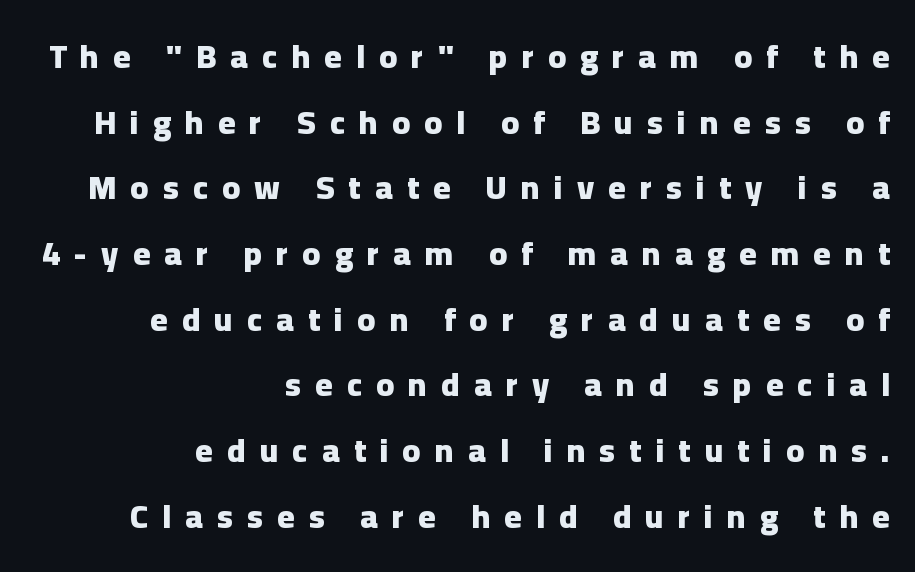
Observe the wide spacing: letters keep a clear distance from each other. Characters remain perfectly vertical along every line. Vertically, the passage feels expansive, rows floating well apart. Typographic density is high because the face is bold. Bare-footed words on every line. Grotesque or geometric, the face here clearly has no serifs.
